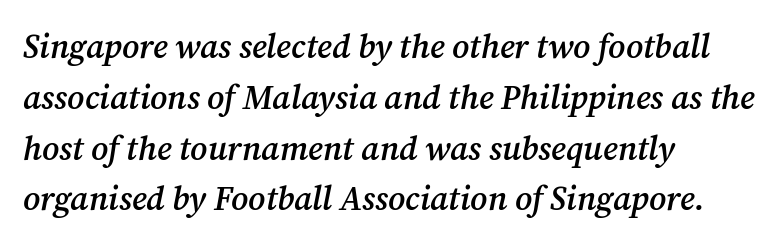
The specimen omits any rule beneath the text block's lines. The type is set solid horizontally, with unmodified tracking. The rendering uses a moderate line-height, typical for paragraphs. Notice how the stems are inclined rather than vertical — that's the hallmark of italics. The sample has been set in demibold, a notch under bold. Layout note: lines flush left.
